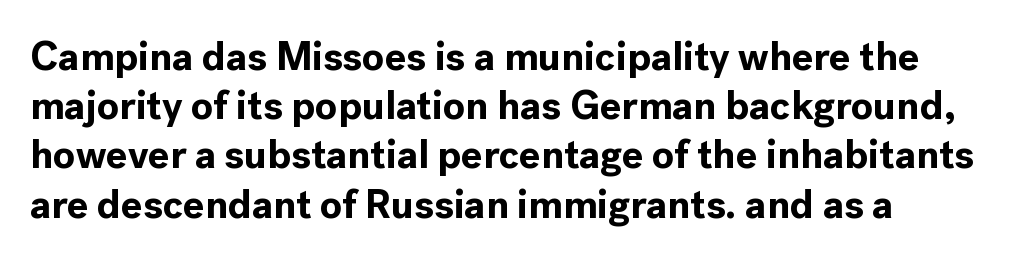
The image shows 40 px bold sans-serif type, upright; set left-aligned, line spacing 1.23x, normal letter spacing, not underlined; a medium x-height.
